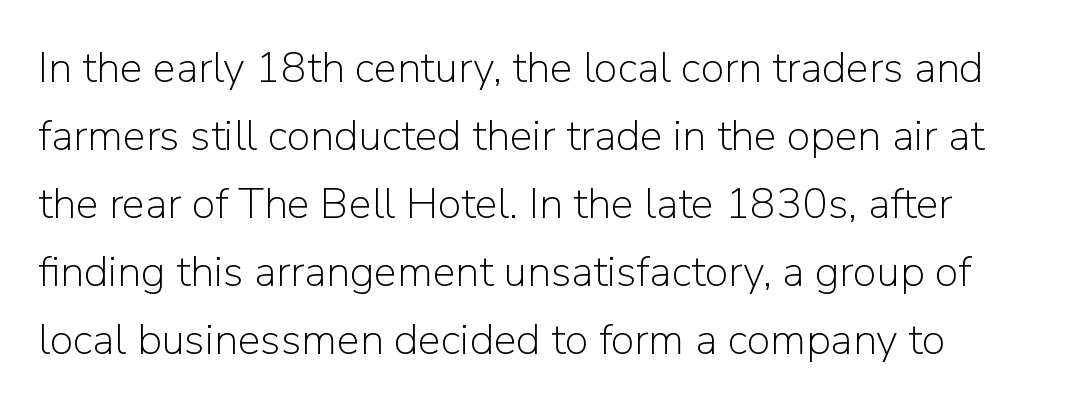
Evenly set lines give the paragraph a standard silhouette. Stroke thickness stays within the range of a standard reading face or lighter. Letters rest on an invisible, unmarked baseline. Unlike a traditional serif, this face leaves its strokes unadorned.
